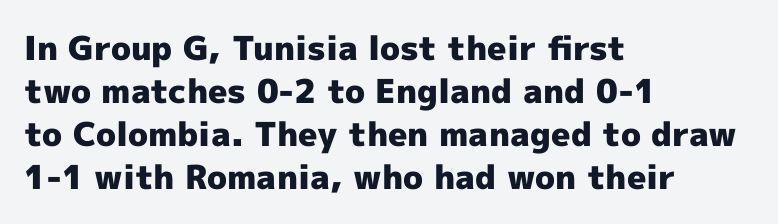
Set as a true bold cut, around the 700 mark. Quick note: not italic, upright. Beneath every word, the page is bare. The letterforms sit shoulder to shoulder at normal distance. Does the leading feel generous? No, just average. Classification — sans serif.
